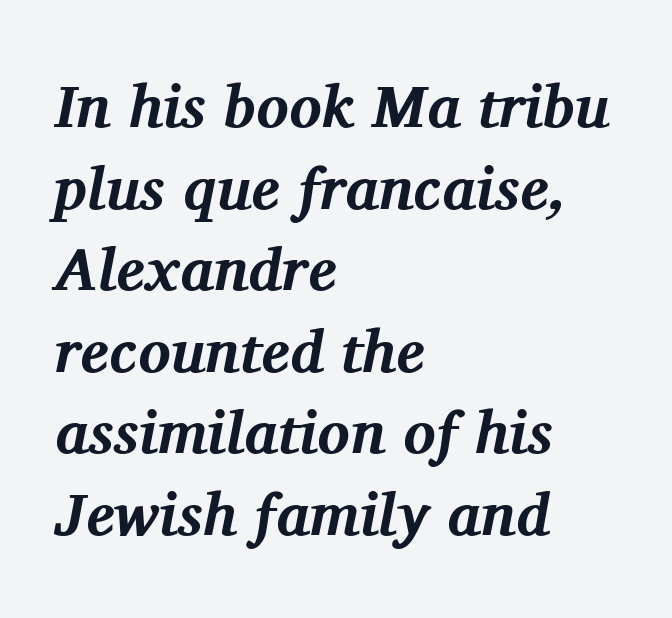
Q: Is the text bold? A: Yes.
Q: Is the text italic (slanted)? A: Yes, it leans right by about 11 degrees.
Q: Is the typeface a serif or a sans-serif typeface? A: Serif.
Q: Is the text underlined? A: No.
Q: How is the paragraph aligned? A: Left-aligned.
Q: Is the spacing between letters normal or unusually wide? A: Normal.
Q: Is the spacing between lines tight, normal or loose? A: Normal.
Q: Width (condensed, normal, or wide)? A: Normal.
Q: Stroke contrast? A: Medium.
Q: x-height? A: Medium.
Q: Monospaced? A: No.
